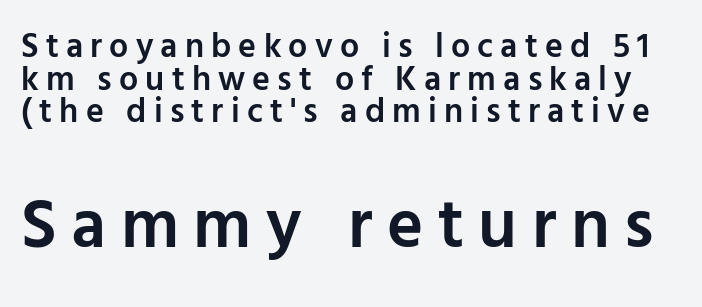
The image shows 69 px semibold sans-serif type, upright; set tight line spacing (0.96x), unusually wide letter spacing (+0.21 em), not underlined; the second (bottom) block is 2.03x larger; low stroke contrast and a medium x-height.
